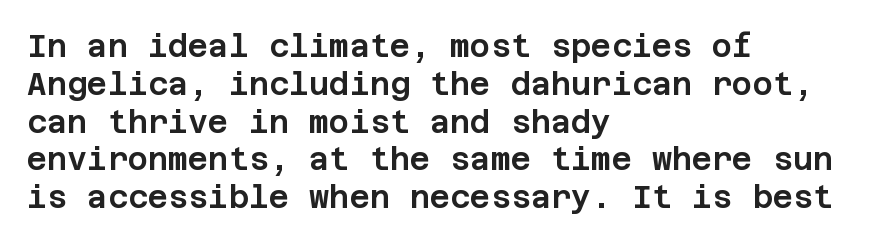
{"serif": "no", "italic": "no", "width": "normal", "stroke_contrast": "low", "x_height": "large", "underline": "no", "align": "left", "line_spacing_ratio": 1.22, "letter_spacing": "normal", "letter_spacing_em": 0.0, "glyph_px": 31}
